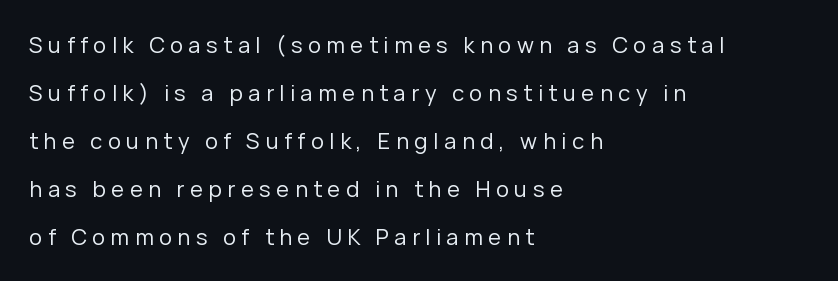
Q: Is the text bold? A: No.
Q: Is the text italic (slanted)? A: No, it is upright.
Q: Is the text underlined? A: No.
Q: How is the paragraph aligned? A: Left-aligned.
Q: Is the spacing between letters normal or unusually wide? A: Unusually wide.
Q: Is the spacing between lines tight, normal or loose? A: Loose.
